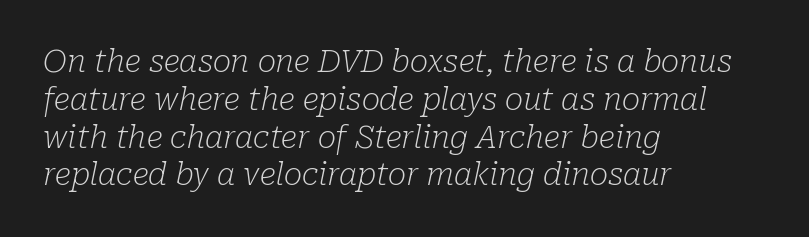
Q: Is the text bold? A: No.
Q: Is the text italic (slanted)? A: Yes, it leans right by about 10 degrees.
Q: Is the typeface a serif or a sans-serif typeface? A: Serif.
Q: Is the text underlined? A: No.
Q: How is the paragraph aligned? A: Left-aligned.
Q: Is the spacing between letters normal or unusually wide? A: Normal.
Q: Width (condensed, normal, or wide)? A: Normal.
Q: Stroke contrast? A: Low.
Q: x-height? A: Medium.
Q: Monospaced? A: No.
